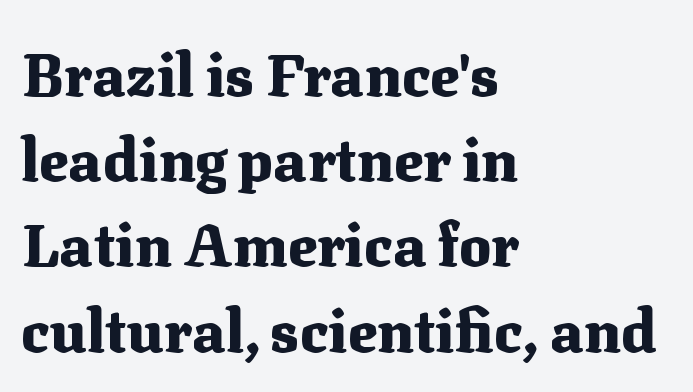
Q: Is the text bold? A: Yes.
Q: Is the text italic (slanted)? A: No, it is upright.
Q: Is the typeface a serif or a sans-serif typeface? A: Serif.
Q: Is the text underlined? A: No.
Q: How is the paragraph aligned? A: Left-aligned.
Q: Is the spacing between letters normal or unusually wide? A: Normal.
Q: Is the spacing between lines tight, normal or loose? A: Normal.
Q: Width (condensed, normal, or wide)? A: Normal.
Q: Stroke contrast? A: Medium.
Q: x-height? A: Medium.
Q: Monospaced? A: No.
